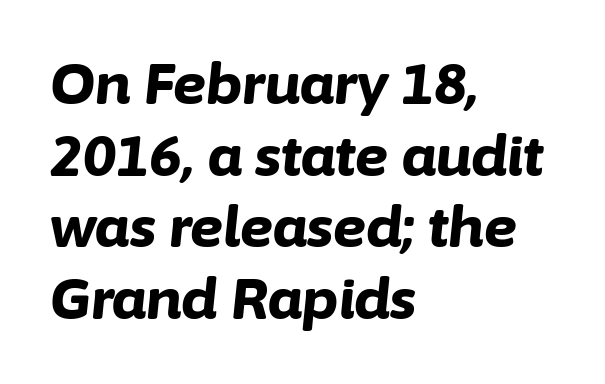
{"italic": "yes", "lean": "right", "slant_degrees": 6, "bold": "yes", "weight": "bold", "width": "normal", "stroke_contrast": "low", "x_height": "medium", "monospaced": "no", "underline": "no", "align": "left", "line_spacing": "normal", "line_spacing_ratio": 1.28, "letter_spacing": "normal", "letter_spacing_em": 0.0, "glyph_px": 56}
